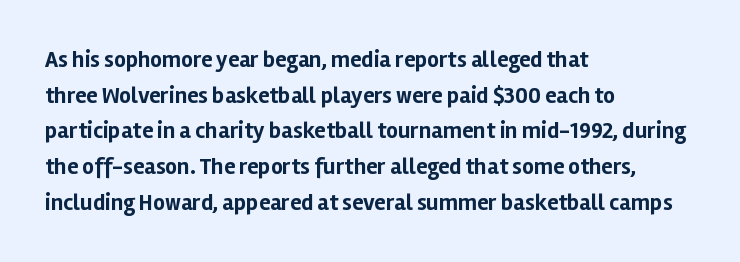
Q: Is the text bold? A: Yes.
Q: Is the text italic (slanted)? A: No, it is upright.
Q: Is the text underlined? A: No.
Q: How is the paragraph aligned? A: Left-aligned.
Q: Is the spacing between letters normal or unusually wide? A: Normal.
Q: Is the spacing between lines tight, normal or loose? A: Normal.
